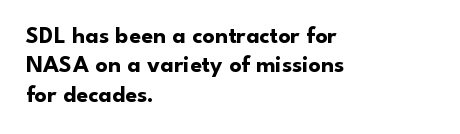
Check the space under the baseline: it is left empty. Words appear dense and cohesive because spacing is normal. Summary of weight: heavy, a full bold. Caption: multi-line text, flush left, ragged right.
